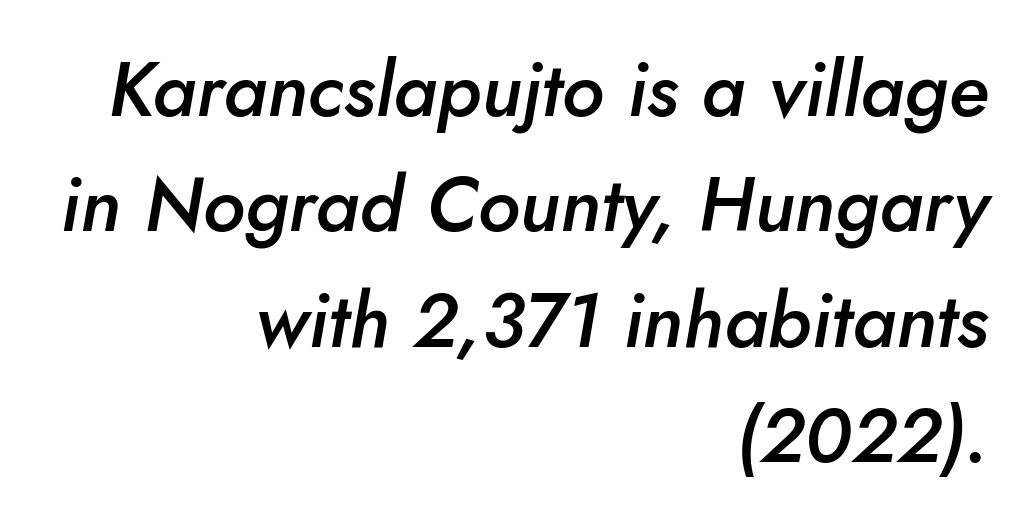
The image shows 77 px semibold type, italic (leaning right); set right-aligned, normal line spacing (1.5x), normal letter spacing, not underlined; low stroke contrast and a small x-height.
